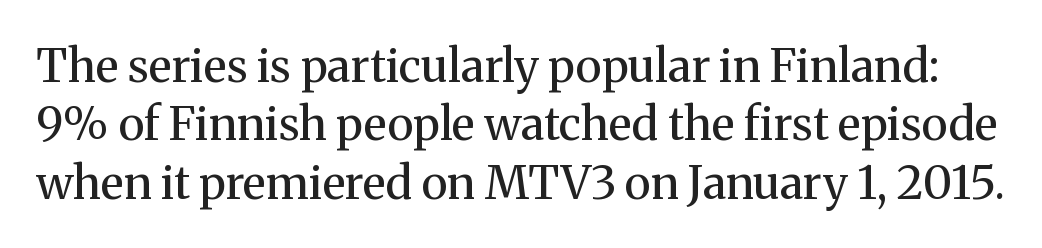
Q: Is the text bold? A: No.
Q: Is the text italic (slanted)? A: No, it is upright.
Q: Is the typeface a serif or a sans-serif typeface? A: Serif.
Q: Is the text underlined? A: No.
Q: Is the spacing between letters normal or unusually wide? A: Normal.
Q: Is the spacing between lines tight, normal or loose? A: Normal.
Q: Width (condensed, normal, or wide)? A: Normal.
Q: Stroke contrast? A: Medium.
Q: x-height? A: Medium.
Q: Monospaced? A: No.
